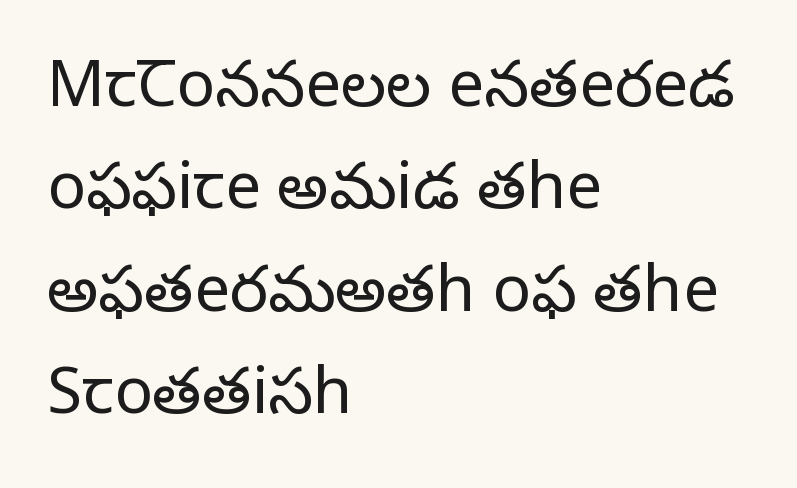
{"serif": "yes", "italic": "no", "bold": "no", "weight": "regular", "width": "normal", "stroke_contrast": "low", "x_height": "large", "monospaced": "no", "underline": "no", "align": "left", "line_spacing": "normal", "line_spacing_ratio": 1.6, "letter_spacing": "normal", "letter_spacing_em": 0.0, "glyph_px": 64}
